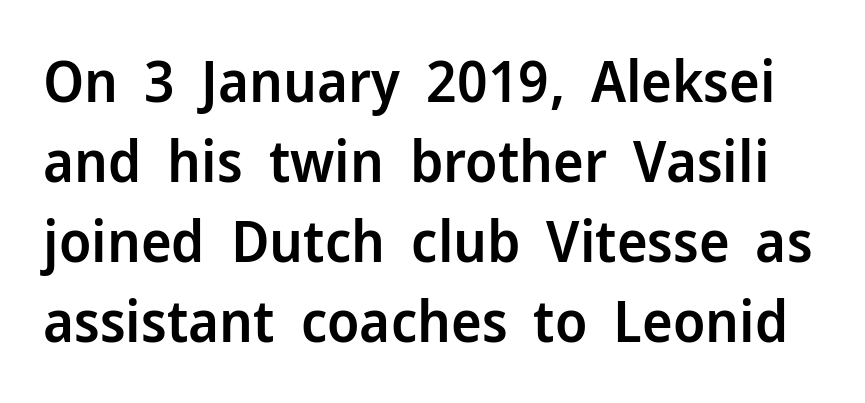
Q: Is the text bold? A: Semi-bold.
Q: Is the text italic (slanted)? A: No, it is upright.
Q: Is the typeface a serif or a sans-serif typeface? A: Sans-serif.
Q: Is the text underlined? A: No.
Q: Is the spacing between letters normal or unusually wide? A: Normal.
Q: Is the spacing between lines tight, normal or loose? A: Normal.
Q: Width (condensed, normal, or wide)? A: Normal.
Q: Stroke contrast? A: Low.
Q: x-height? A: Medium.
Q: Monospaced? A: No.
